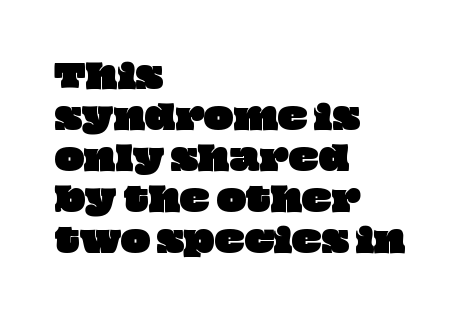
The image shows 31 px wide type; set left-aligned, normal line spacing (1.32x), normal letter spacing, not underlined; low stroke contrast and a large x-height.
